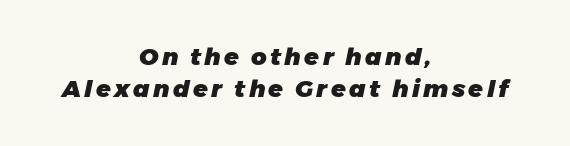
Q: Is the text bold? A: Yes.
Q: Is the text italic (slanted)? A: Yes, it leans right by about 11 degrees.
Q: Is the text underlined? A: No.
Q: How is the paragraph aligned? A: Centered.
Q: Is the spacing between lines tight, normal or loose? A: Normal.
